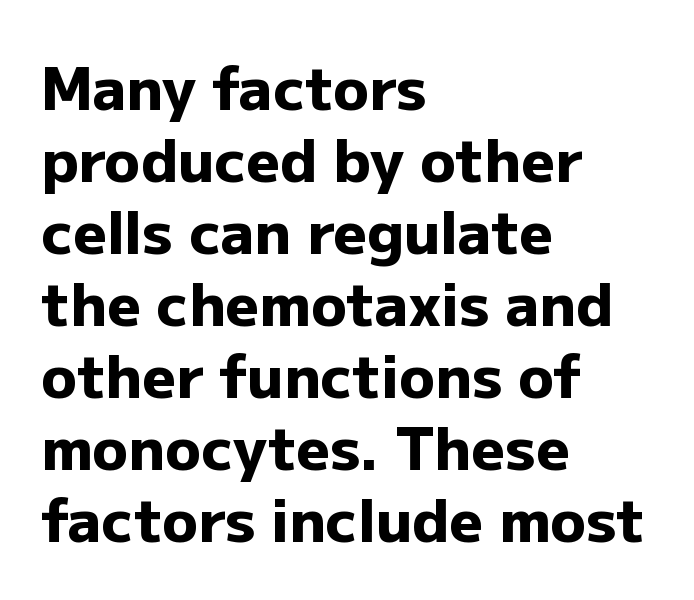
{"serif": "no", "italic": "no", "bold": "yes", "weight": "heavy", "width": "normal", "stroke_contrast": "low", "x_height": "medium", "monospaced": "no", "underline": "no", "align": "left", "line_spacing_ratio": 1.22, "letter_spacing": "normal", "letter_spacing_em": 0.0, "glyph_px": 59}
